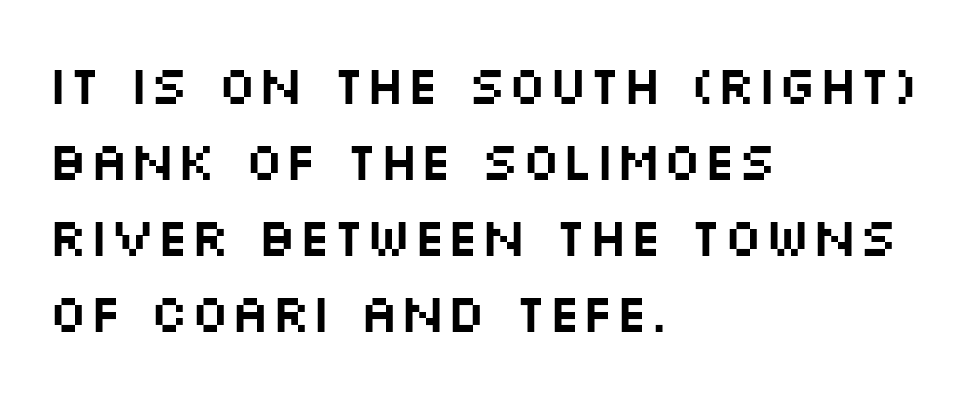
Quick note: underline off. The passage shown has conventional tracking throughout. What's the leading like? Ordinary, nothing unusual. The compositor pushed each line to the left boundary.
